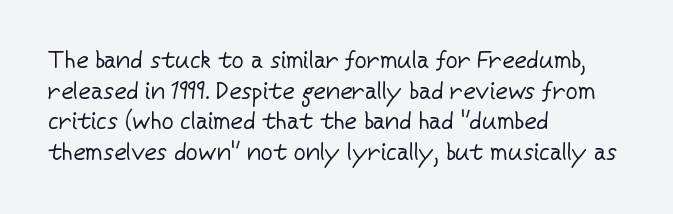
Q: Is the text bold? A: No.
Q: Is the text italic (slanted)? A: No, it is upright.
Q: Is the text underlined? A: No.
Q: How is the paragraph aligned? A: Left-aligned.
Q: Is the spacing between letters normal or unusually wide? A: Normal.
Q: Is the spacing between lines tight, normal or loose? A: Normal.
